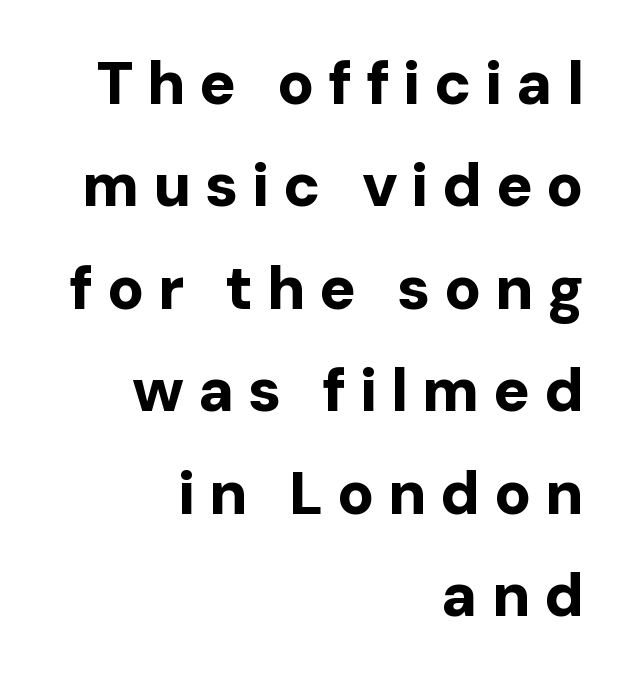
{"serif": "no", "italic": "no", "bold": "yes", "weight": "bold", "width": "normal", "stroke_contrast": "low", "x_height": "medium", "monospaced": "no", "underline": "no", "align": "right", "line_spacing": "normal", "line_spacing_ratio": 1.68, "letter_spacing": "wide", "letter_spacing_em": 0.22, "glyph_px": 61}
